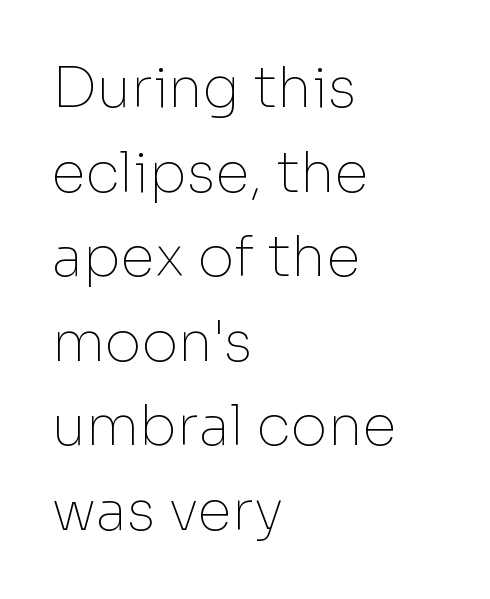
Q: Is the text bold? A: No.
Q: Is the text italic (slanted)? A: No, it is upright.
Q: Is the typeface a serif or a sans-serif typeface? A: Sans-serif.
Q: Is the text underlined? A: No.
Q: How is the paragraph aligned? A: Left-aligned.
Q: Is the spacing between letters normal or unusually wide? A: Normal.
Q: Is the spacing between lines tight, normal or loose? A: Normal.
Q: Width (condensed, normal, or wide)? A: Normal.
Q: Stroke contrast? A: Low.
Q: x-height? A: Medium.
Q: Monospaced? A: No.
